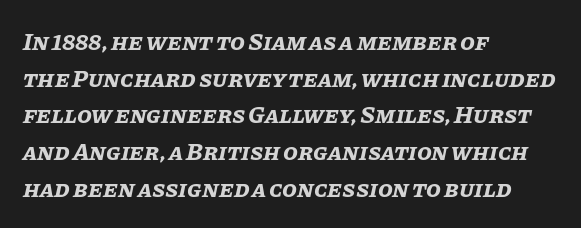
{"italic": "yes", "lean": "right", "slant_degrees": 11, "bold": "yes", "underline": "no", "align": "left", "line_spacing": "normal", "line_spacing_ratio": 1.53, "letter_spacing": "normal", "letter_spacing_em": 0.0, "glyph_px": 24}
